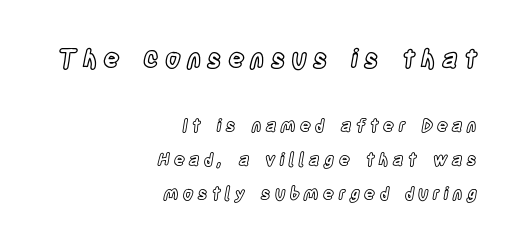
The rendering inserts visible extra space after every character. Compared with typical paragraphs, the rows here are farther apart. Alignment: flush right.
